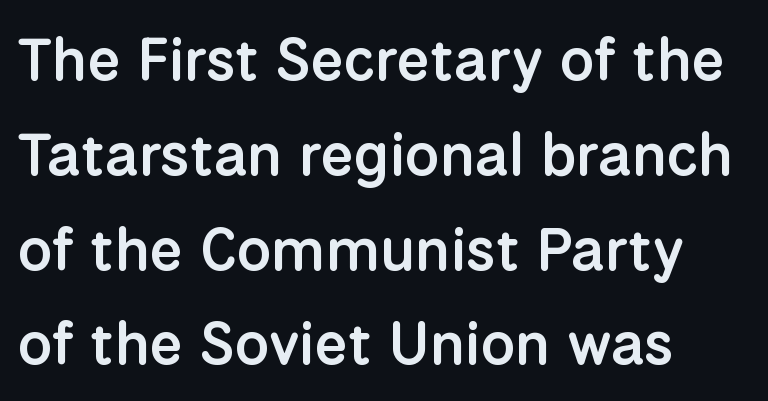
The passage shown stacks its lines at a standard gap. The designer went with a sans here, leaving each stem footless. The typesetting leans somewhat heavy: a semibold. The passage shown has conventional tracking throughout.
